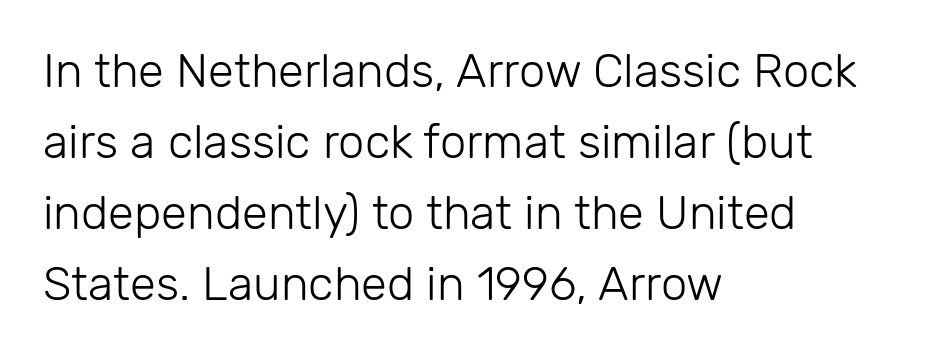
{"serif": "no", "italic": "no", "bold": "no", "weight": "light", "width": "normal", "stroke_contrast": "low", "x_height": "medium", "monospaced": "no", "underline": "no", "align": "left", "line_spacing": "normal", "line_spacing_ratio": 1.51, "letter_spacing": "normal", "letter_spacing_em": 0.0, "glyph_px": 47}
